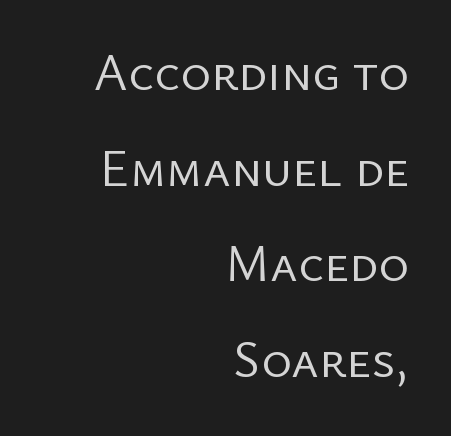
{"serif": "no", "italic": "no", "bold": "no", "weight": "regular", "width": "normal", "stroke_contrast": "low", "x_height": "medium", "monospaced": "no", "underline": "no", "align": "right", "line_spacing_ratio": 1.84, "letter_spacing": "normal", "letter_spacing_em": 0.0, "glyph_px": 52}
